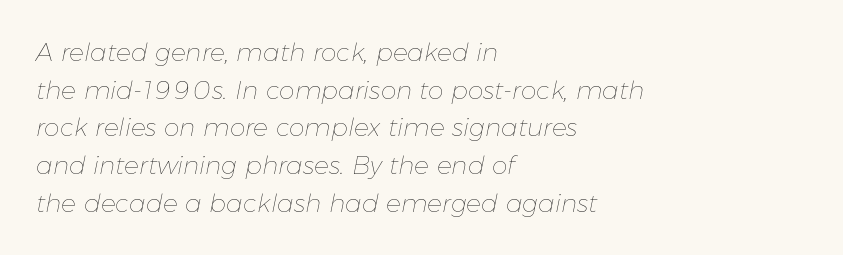
{"italic": "yes", "lean": "right", "slant_degrees": 11, "bold": "no", "underline": "no", "align": "left", "line_spacing": "normal", "line_spacing_ratio": 1.51, "letter_spacing": "normal", "letter_spacing_em": 0.0, "glyph_px": 25}
